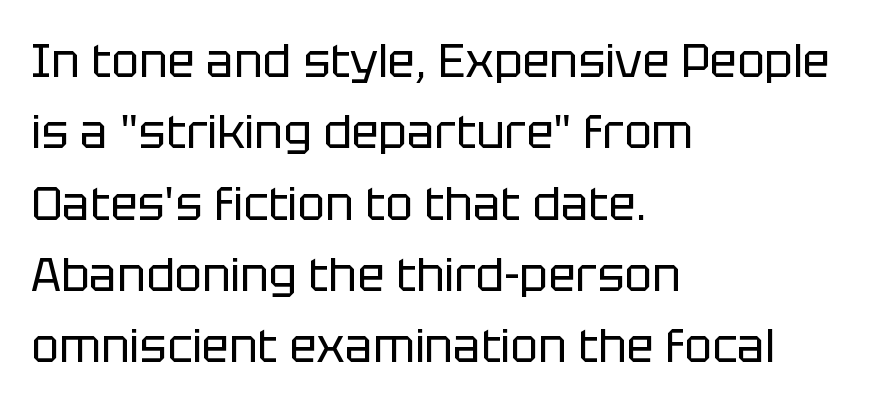
{"serif": "no", "italic": "no", "bold": "no", "weight": "regular", "width": "normal", "stroke_contrast": "low", "x_height": "large", "monospaced": "no", "underline": "no", "align": "left", "line_spacing": "normal", "line_spacing_ratio": 1.55, "letter_spacing": "normal", "letter_spacing_em": 0.0, "glyph_px": 46}
